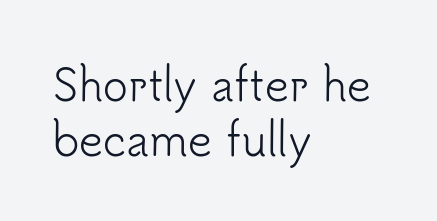
Honestly, there is no underline to notice here at all. Caption: face not bold, strokes unweighted. You could not count columns in this text — the font is proportionally spaced. You could call the tracking neutral — neither tight nor loose. What's the leading like? Ordinary, nothing unusual. The type sits square on the baseline with zero lean.
